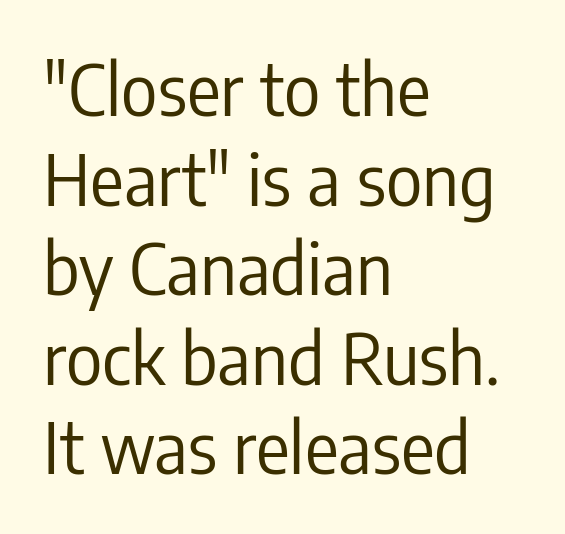
Q: Is the text bold? A: No.
Q: Is the text italic (slanted)? A: No, it is upright.
Q: Is the typeface a serif or a sans-serif typeface? A: Sans-serif.
Q: Is the text underlined? A: No.
Q: How is the paragraph aligned? A: Left-aligned.
Q: Is the spacing between letters normal or unusually wide? A: Normal.
Q: Is the spacing between lines tight, normal or loose? A: Normal.
Q: Width (condensed, normal, or wide)? A: Condensed.
Q: Stroke contrast? A: Low.
Q: x-height? A: Medium.
Q: Monospaced? A: No.
